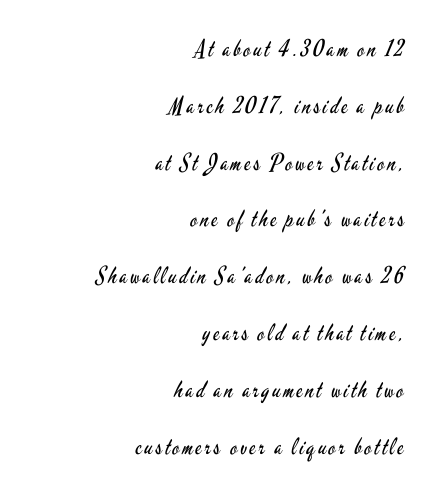
The strokes carry an ordinary text weight at most. These lines stand farther apart than default settings would place them. Beneath every word, the page is bare. The text block is weighted toward the right margin, trailing off unevenly leftward.
